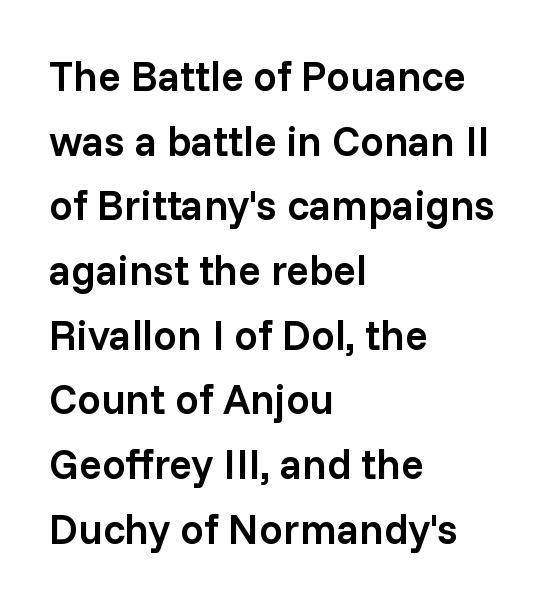
The lines sit at an ordinary, default distance from one another. This rendering leaves character spacing at its baseline value. In terms of letterform style, serifs are entirely absent. The lines are quadded left.
